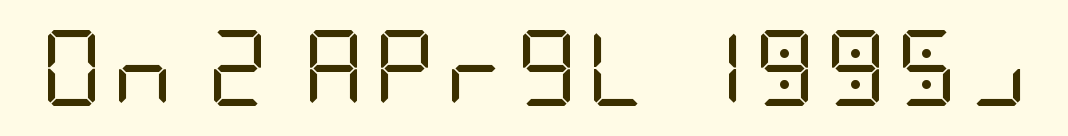
Classification — sans serif. Words float on clear page, feet unadorned. Counters stay open thanks to moderate or lighter strokes. Tall strokes in this sample are plumb rather than angled.
